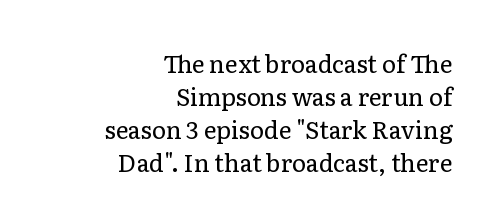
{"italic": "no", "bold": "no", "underline": "no", "align": "right", "line_spacing": "normal", "line_spacing_ratio": 1.37, "letter_spacing": "normal", "letter_spacing_em": 0.0, "glyph_px": 24}
